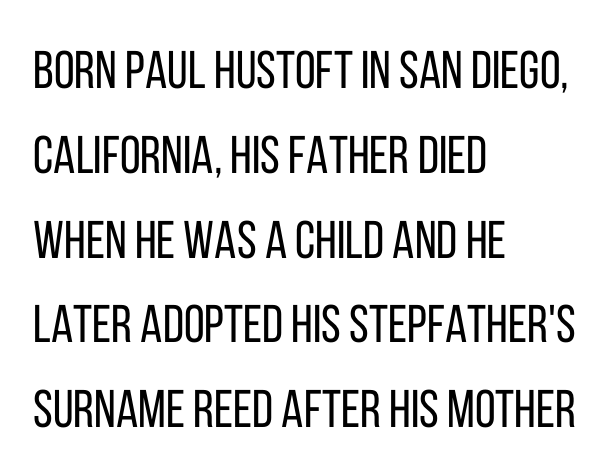
The image shows 53 px regular-weight, condensed sans-serif type, upright; set left-aligned, normal line spacing (1.6x), normal letter spacing, not underlined; low stroke contrast and a large x-height.
